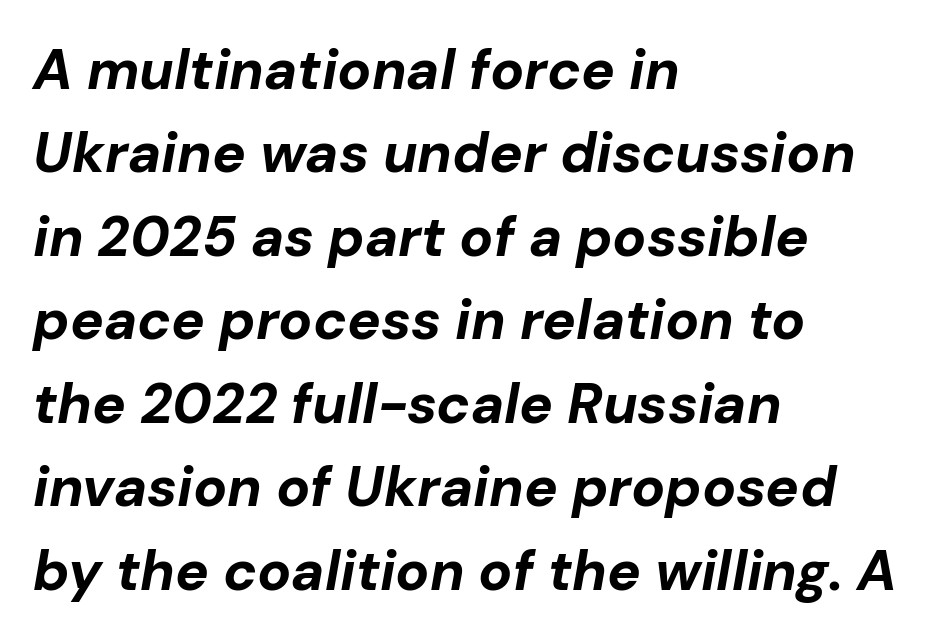
Q: Is the text bold? A: Yes.
Q: Is the text italic (slanted)? A: Yes, it leans right by about 10 degrees.
Q: Is the text underlined? A: No.
Q: How is the paragraph aligned? A: Left-aligned.
Q: Is the spacing between letters normal or unusually wide? A: Normal.
Q: Is the spacing between lines tight, normal or loose? A: Normal.
Q: Width (condensed, normal, or wide)? A: Normal.
Q: Stroke contrast? A: Low.
Q: x-height? A: Medium.
Q: Monospaced? A: No.
